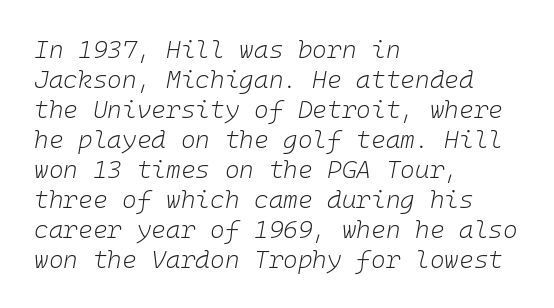
The image shows 25 px text type, italic (leaning right); set left-aligned, line spacing 1.2x, normal letter spacing, not underlined.
